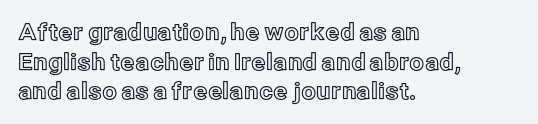
Descenders are the only things crossing below the line. A classic flush-left, rag-right setting is used for this passage. Upright lettering throughout. Quick note: interline space is typical. Letter spacing: default.
